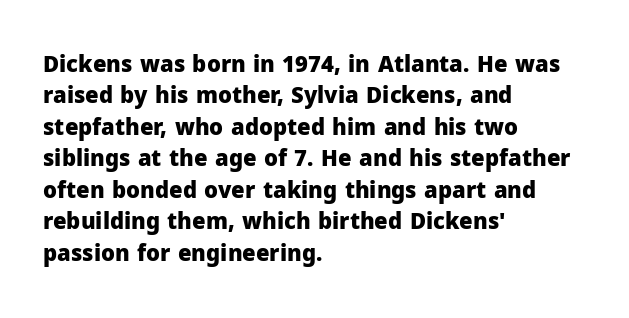
Q: Is the text bold? A: Yes.
Q: Is the text italic (slanted)? A: No, it is upright.
Q: Is the text underlined? A: No.
Q: How is the paragraph aligned? A: Left-aligned.
Q: Is the spacing between letters normal or unusually wide? A: Normal.
Q: Is the spacing between lines tight, normal or loose? A: Normal.
